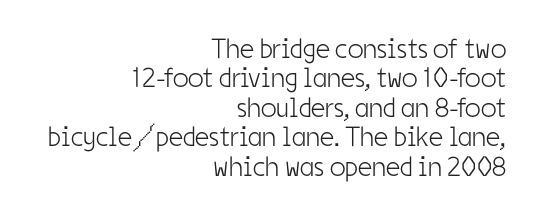
{"serif": "no", "italic": "no", "bold": "no", "weight": "light", "width": "condensed", "stroke_contrast": "low", "x_height": "medium", "monospaced": "no", "underline": "no", "align": "right", "line_spacing": "tight", "line_spacing_ratio": 1.05, "letter_spacing": "normal", "letter_spacing_em": 0.0, "glyph_px": 28}
